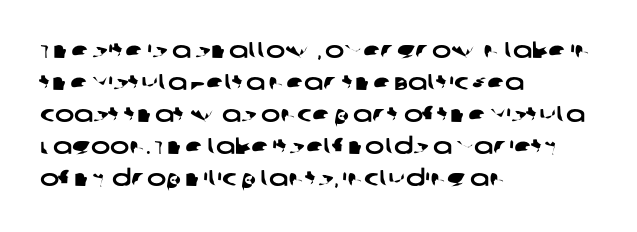
{"underline": "no", "align": "left", "line_spacing": "normal", "line_spacing_ratio": 1.39, "letter_spacing": "normal", "letter_spacing_em": 0.0, "glyph_px": 23}
